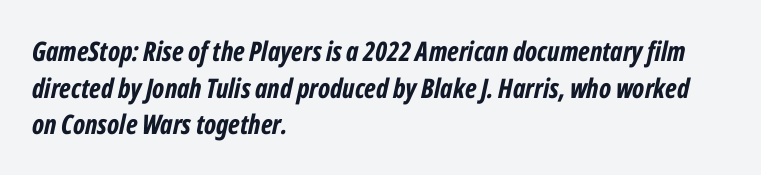
It's the slanting kind of type. Set as a true bold cut, around the 700 mark. The rendering anchors every line to the left-hand side. Descender tails drop into unmarked territory. Normally led — the rows are evenly, conventionally spaced. Here the glyphs are tracked normally, forming tight word shapes.
